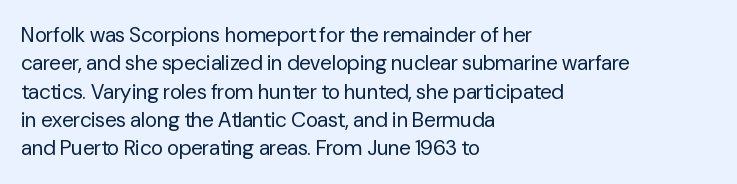
Evenly set lines give the paragraph a standard silhouette. Students, note that the glyphs here touch the page at normal intervals. In terms of posture, this sample is upright. Typeset ragged right — the left edge is the straight one.
